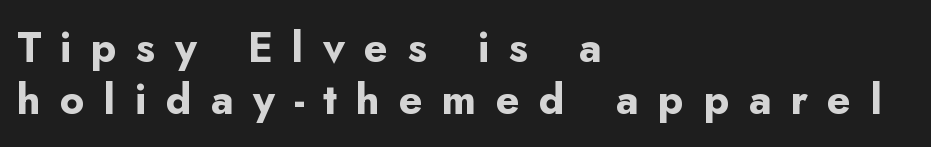
Q: Is the text bold? A: Yes.
Q: Is the text italic (slanted)? A: No, it is upright.
Q: Is the typeface a serif or a sans-serif typeface? A: Sans-serif.
Q: Is the text underlined? A: No.
Q: How is the paragraph aligned? A: Left-aligned.
Q: Is the spacing between letters normal or unusually wide? A: Unusually wide.
Q: Width (condensed, normal, or wide)? A: Normal.
Q: Stroke contrast? A: Low.
Q: x-height? A: Small.
Q: Monospaced? A: No.
